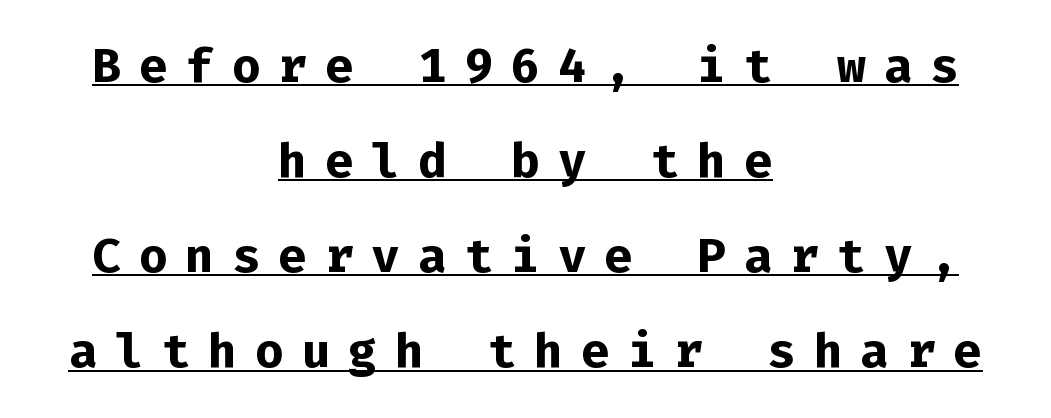
{"serif": "no", "italic": "no", "bold": "yes", "weight": "bold", "width": "normal", "stroke_contrast": "low", "x_height": "medium", "monospaced": "yes", "underline": "yes", "align": "center", "line_spacing": "loose", "line_spacing_ratio": 1.98, "letter_spacing": "wide", "letter_spacing_em": 0.37, "glyph_px": 48}
